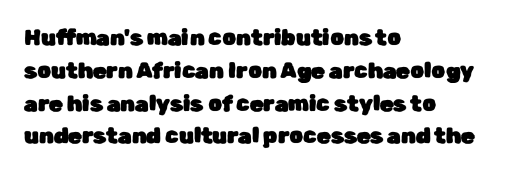
The specimen omits any rule beneath the text block's lines. Is the letter spacing exaggerated? No — it looks like the ordinary default. The typography opts for an upright posture over an oblique one. The rag falls on the right side of this text block. Baseline-to-baseline distance is the conventional proportion of letter height.
